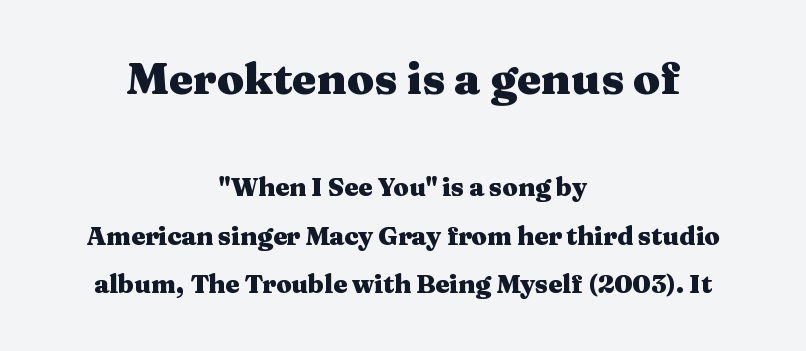
The image shows 44 px heavy, wide serif type, upright; set centered, loose line spacing (1.95x), normal letter spacing, not underlined; the first (top) block is 1.76x larger; medium stroke contrast and a medium x-height.
